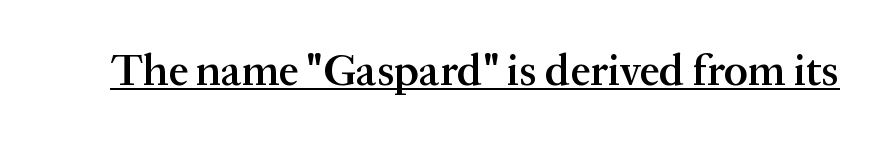
Q: Is the text bold? A: Semi-bold.
Q: Is the text italic (slanted)? A: No, it is upright.
Q: Is the typeface a serif or a sans-serif typeface? A: Serif.
Q: Is the text underlined? A: Yes.
Q: Is the spacing between letters normal or unusually wide? A: Normal.
Q: Width (condensed, normal, or wide)? A: Normal.
Q: Stroke contrast? A: Medium.
Q: x-height? A: Medium.
Q: Monospaced? A: No.
